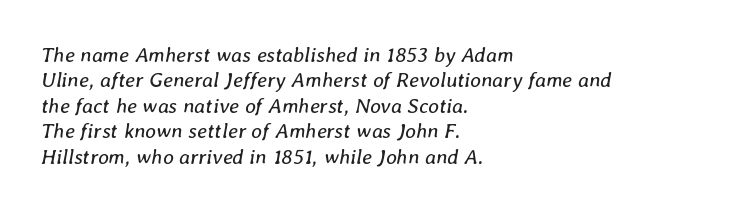
The passage shown is not underscored anywhere. The text carries the slant typical of an italic or oblique font. Which margin do the lines hug? The left one — the right edge is uneven. The line texture is even and compact thanks to regular tracking. Caption: face not bold, strokes unweighted.
